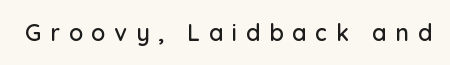
The image shows 23 px text type, upright; set unusually wide letter spacing (+0.38 em), not underlined.
